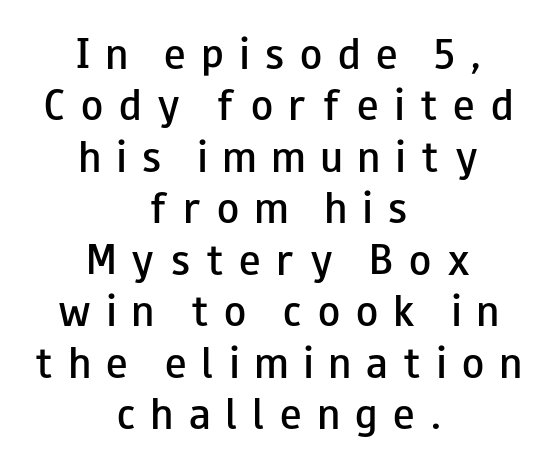
The image shows 36 px semibold, wide sans-serif type, upright; set centered, normal line spacing (1.43x), unusually wide letter spacing (+0.44 em), not underlined; low stroke contrast and a small x-height.
